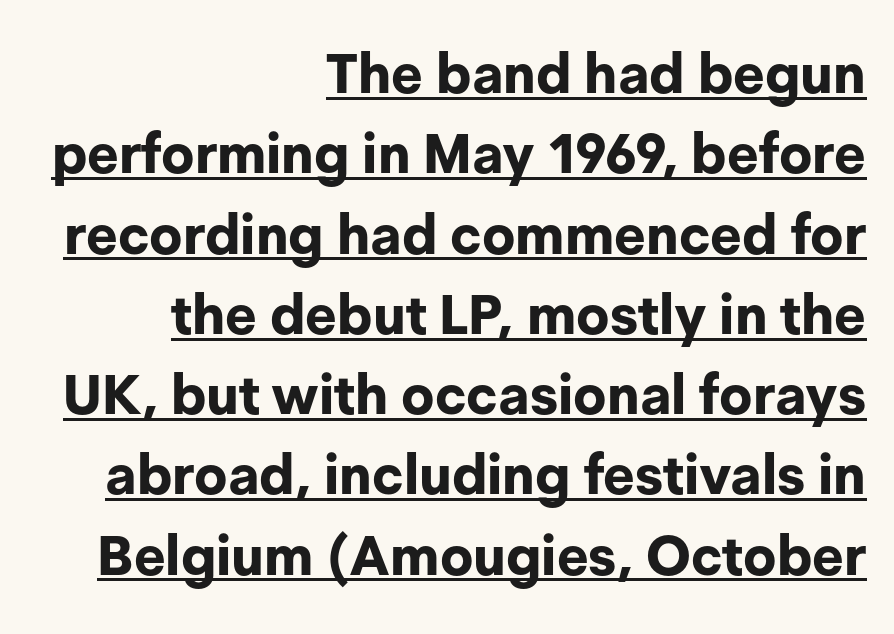
The image shows 55 px bold sans-serif type, upright; set right-aligned, normal line spacing (1.46x), normal letter spacing, underlined; low stroke contrast and a medium x-height.
